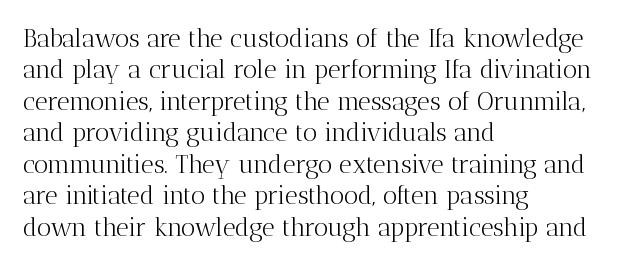
The image shows 25 px text type, upright; set left-aligned, normal line spacing (1.26x), normal letter spacing, not underlined.
